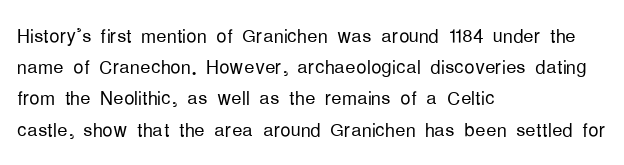
The image shows 26 px text type, upright; set left-aligned, line spacing 1.2x, normal letter spacing, not underlined.
